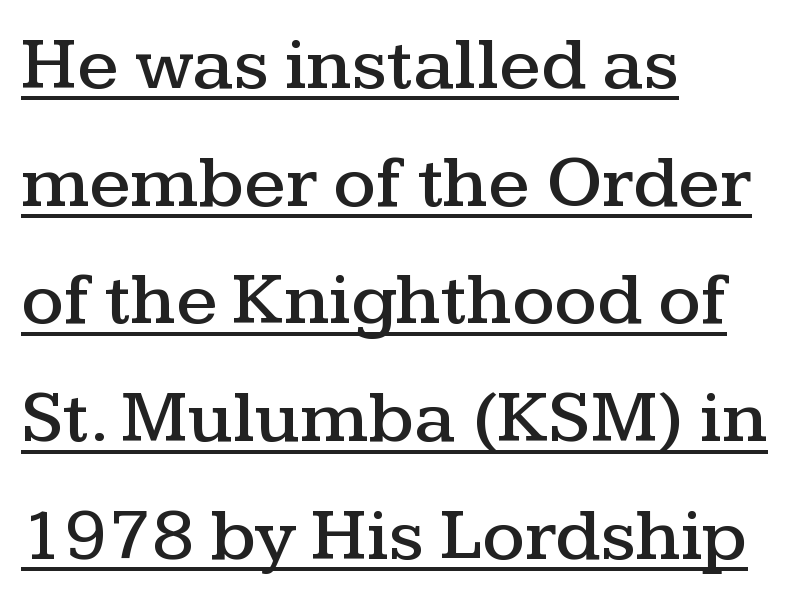
The image shows 75 px wide serif type, upright; set left-aligned, normal line spacing (1.57x), normal letter spacing, underlined; medium stroke contrast and a medium x-height.
